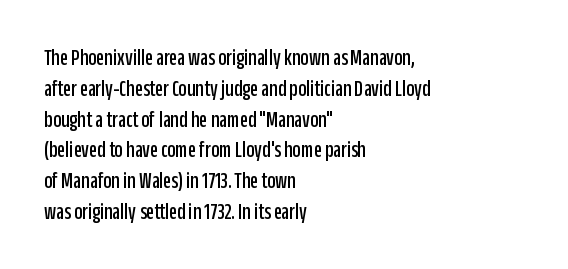
{"italic": "no", "underline": "no", "align": "left", "line_spacing": "normal", "line_spacing_ratio": 1.34, "letter_spacing": "normal", "letter_spacing_em": 0.0, "glyph_px": 23}
